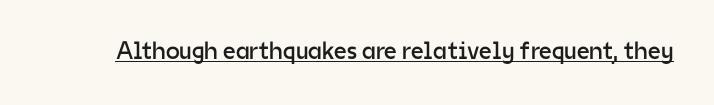
The letterforms sit at book weight or below. Posture: upright roman. Here the glyphs are tracked normally, forming tight word shapes. The words here are underlined.
